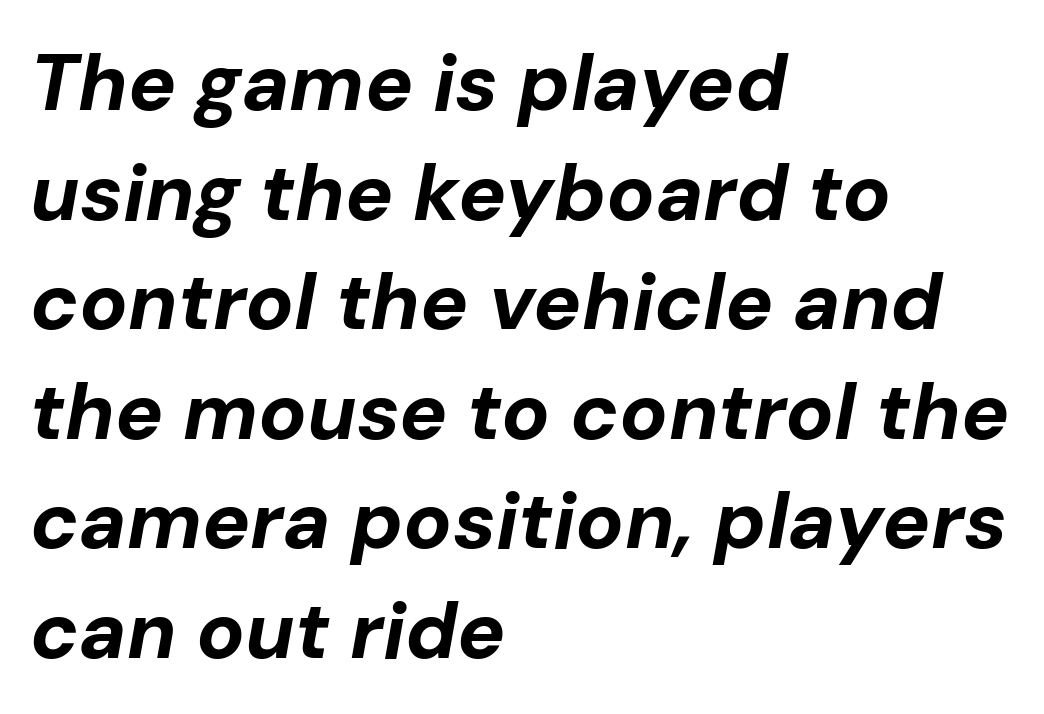
Is the type slanted? Yes — the strokes lean at a clear angle. The gap between lines stays unmarked. The tracking reads as untouched default to a designer's eye. The strokes are fattened all the way to bold. A typesetter would call this proportional, since set widths differ per character.
